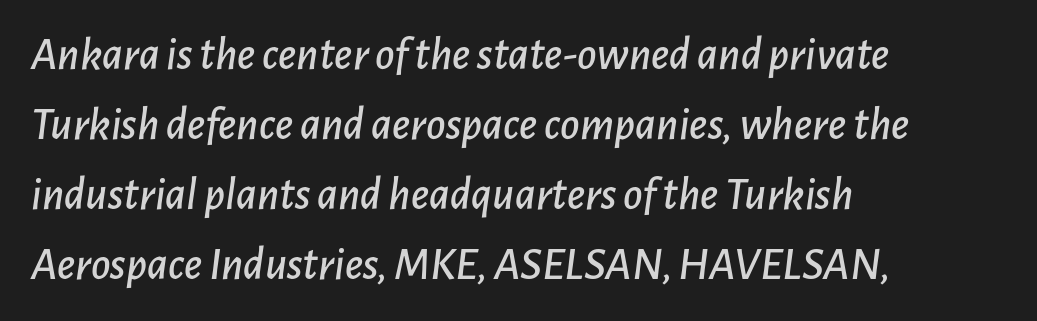
Q: Is the text italic (slanted)? A: Yes, it leans right by about 7 degrees.
Q: Is the text underlined? A: No.
Q: How is the paragraph aligned? A: Left-aligned.
Q: Is the spacing between letters normal or unusually wide? A: Normal.
Q: Is the spacing between lines tight, normal or loose? A: Normal.
Q: Width (condensed, normal, or wide)? A: Normal.
Q: Stroke contrast? A: Low.
Q: x-height? A: Medium.
Q: Monospaced? A: No.
